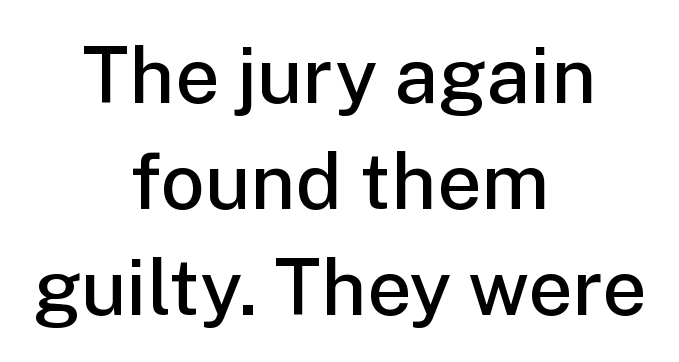
Q: Is the text bold? A: Semi-bold.
Q: Is the text italic (slanted)? A: No, it is upright.
Q: Is the typeface a serif or a sans-serif typeface? A: Sans-serif.
Q: Is the text underlined? A: No.
Q: How is the paragraph aligned? A: Centered.
Q: Is the spacing between letters normal or unusually wide? A: Normal.
Q: Is the spacing between lines tight, normal or loose? A: Normal.
Q: Width (condensed, normal, or wide)? A: Normal.
Q: Stroke contrast? A: Low.
Q: x-height? A: Medium.
Q: Monospaced? A: No.
